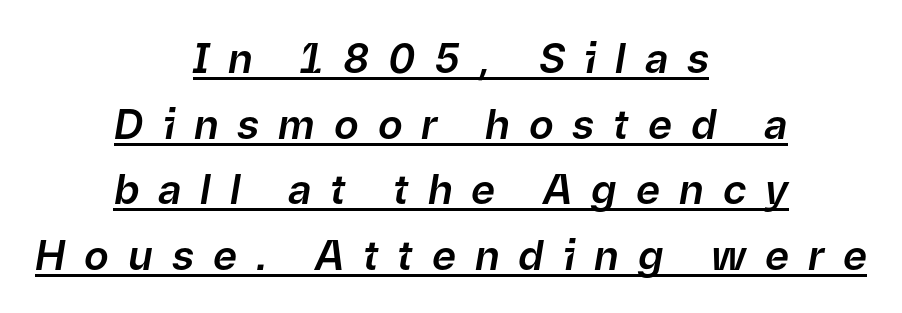
The image shows 41 px text type, italic (leaning right); set centered, normal line spacing (1.6x), unusually wide letter spacing (+0.46 em), underlined; low stroke contrast and a medium x-height.
